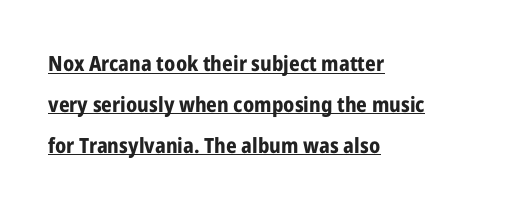
Q: Is the text bold? A: Yes.
Q: Is the text italic (slanted)? A: No, it is upright.
Q: Is the text underlined? A: Yes.
Q: How is the paragraph aligned? A: Left-aligned.
Q: Is the spacing between letters normal or unusually wide? A: Normal.
Q: Is the spacing between lines tight, normal or loose? A: Loose.
